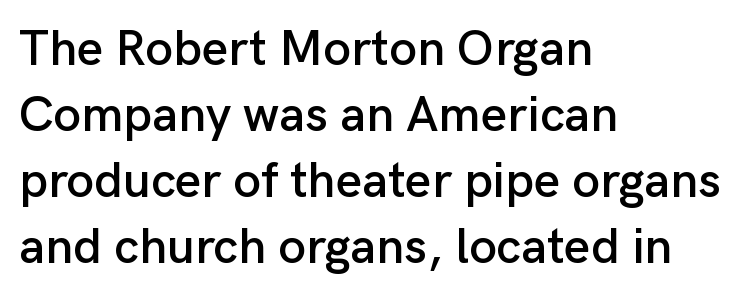
The image shows 50 px sans-serif type, upright; set left-aligned, normal line spacing (1.32x), normal letter spacing, not underlined; low stroke contrast and a medium x-height.
